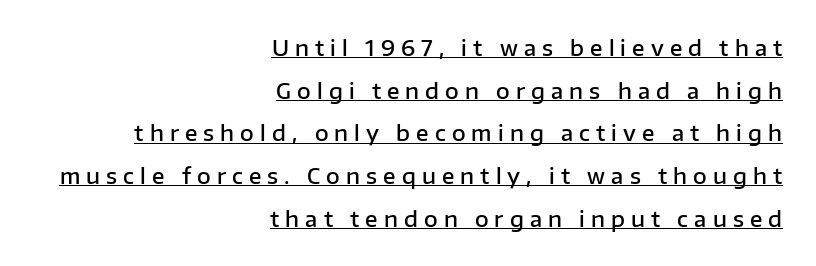
Q: Is the text bold? A: Semi-bold.
Q: Is the text italic (slanted)? A: No, it is upright.
Q: Is the text underlined? A: Yes.
Q: How is the paragraph aligned? A: Right-aligned.
Q: Is the spacing between letters normal or unusually wide? A: Unusually wide.
Q: Is the spacing between lines tight, normal or loose? A: Loose.
